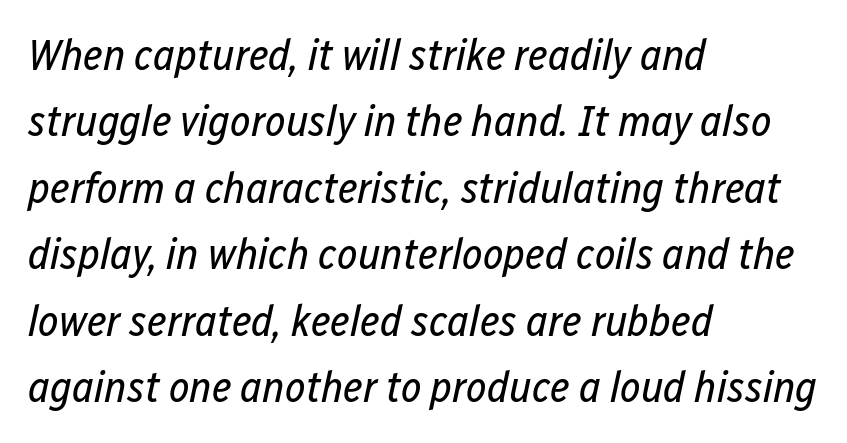
Q: Is the text bold? A: No.
Q: Is the text italic (slanted)? A: Yes, it leans right by about 12 degrees.
Q: Is the text underlined? A: No.
Q: How is the paragraph aligned? A: Left-aligned.
Q: Is the spacing between letters normal or unusually wide? A: Normal.
Q: Is the spacing between lines tight, normal or loose? A: Normal.
Q: Width (condensed, normal, or wide)? A: Condensed.
Q: Stroke contrast? A: Low.
Q: x-height? A: Medium.
Q: Monospaced? A: No.
